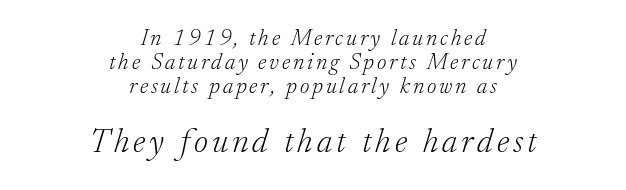
The block of text is dense from top to bottom, with scant space between rows. Italic? Definitely — the glyphs are oblique. The typeface chosen for these lines features serifs. Stroke thickness stays within the range of a standard reading face or lighter. Block two is the big one; block one sits smaller above it. The text block is weighted toward neither margin, spreading evenly from the middle.
